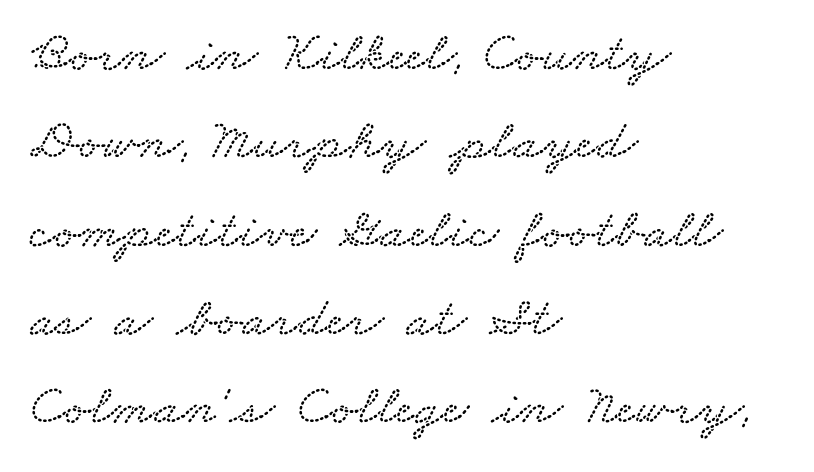
Type without underlining. This sample keeps an unexceptional amount of space between lines. This sample has the flowing, uneven cadence of proportional lettering. Teacher's note: observe the even left margin — that is flush-left alignment. Does extra space separate the letters? No, they use regular spacing.
